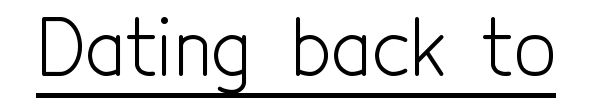
Each stroke keeps to a modest, everyday thickness or less. Does the lettering tilt? It doesn't — this is upright. The glyphs are accompanied by a horizontal stroke just below them. You could call the tracking neutral — neither tight nor loose.
